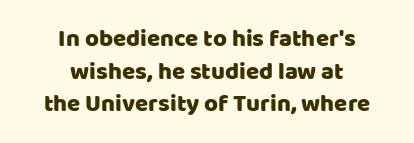
{"italic": "no", "underline": "no", "align": "center", "line_spacing": "normal", "line_spacing_ratio": 1.36, "letter_spacing": "normal", "letter_spacing_em": 0.0, "glyph_px": 24}
